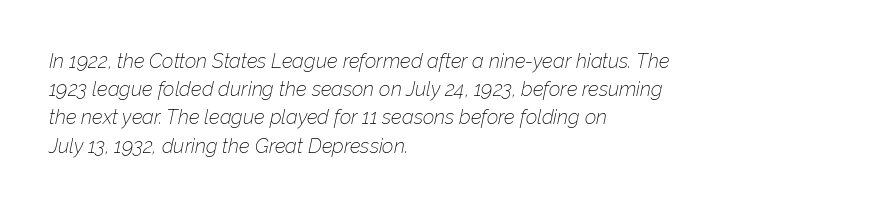
Plain, unruled lines of type. Horizontal bands of white between lines are of average thickness. What stands out about the letter spacing? Nothing — it is the standard amount. Posture: slanted.
